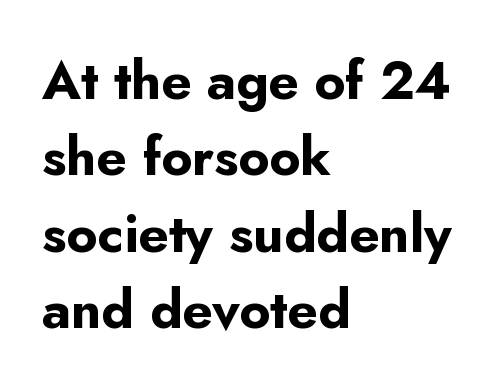
{"serif": "no", "italic": "no", "bold": "yes", "weight": "bold", "width": "normal", "stroke_contrast": "low", "x_height": "small", "monospaced": "no", "underline": "no", "align": "left", "line_spacing": "normal", "line_spacing_ratio": 1.44, "letter_spacing": "normal", "letter_spacing_em": 0.0, "glyph_px": 53}
